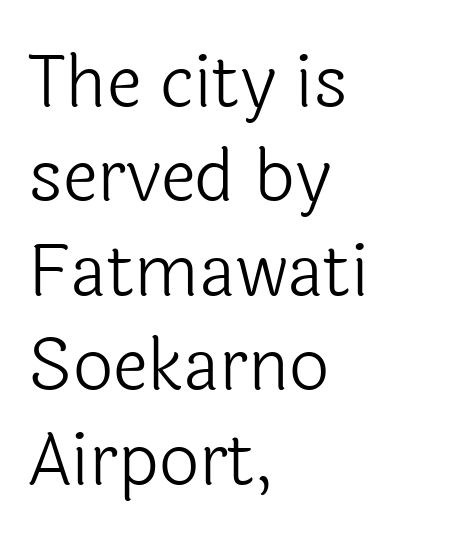
The image shows 71 px light sans-serif type, upright; set left-aligned, normal line spacing (1.33x), normal letter spacing, not underlined; a medium x-height.
